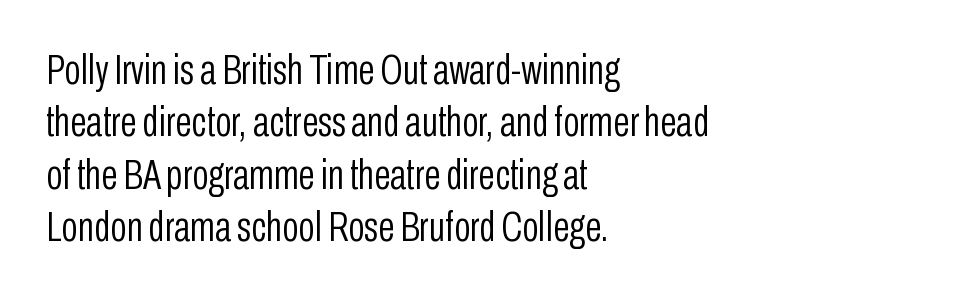
{"serif": "no", "italic": "no", "bold": "no", "weight": "light", "width": "condensed", "stroke_contrast": "low", "x_height": "medium", "monospaced": "no", "underline": "no", "align": "left", "line_spacing_ratio": 1.22, "letter_spacing": "normal", "letter_spacing_em": 0.0, "glyph_px": 43}
